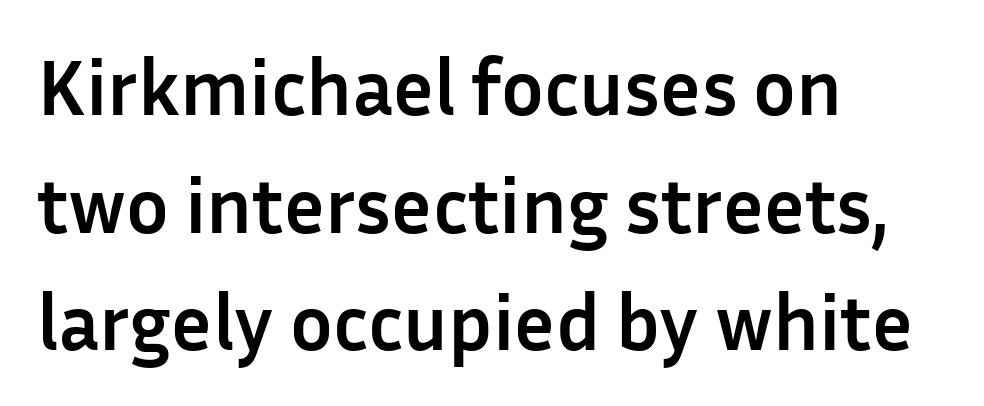
Q: Is the text bold? A: Yes.
Q: Is the text italic (slanted)? A: No, it is upright.
Q: Is the typeface a serif or a sans-serif typeface? A: Sans-serif.
Q: Is the text underlined? A: No.
Q: How is the paragraph aligned? A: Left-aligned.
Q: Is the spacing between letters normal or unusually wide? A: Normal.
Q: Is the spacing between lines tight, normal or loose? A: Normal.
Q: Width (condensed, normal, or wide)? A: Normal.
Q: Stroke contrast? A: Low.
Q: x-height? A: Medium.
Q: Monospaced? A: No.
